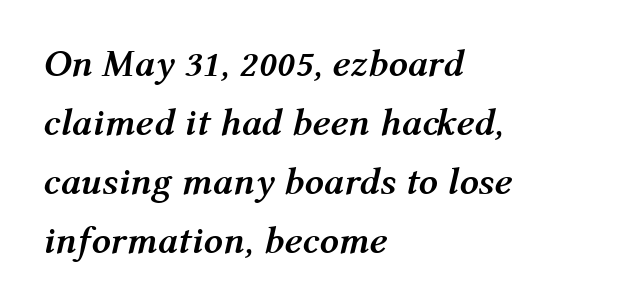
The image shows 38 px semibold type, italic (leaning right); set left-aligned, normal line spacing (1.55x), normal letter spacing, not underlined; medium stroke contrast and a medium x-height.
